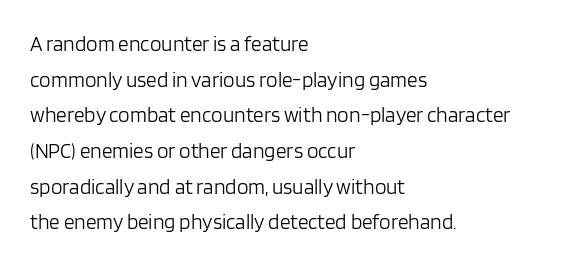
Q: Is the text bold? A: No.
Q: Is the text italic (slanted)? A: No, it is upright.
Q: Is the text underlined? A: No.
Q: How is the paragraph aligned? A: Left-aligned.
Q: Is the spacing between letters normal or unusually wide? A: Normal.
Q: Is the spacing between lines tight, normal or loose? A: Normal.
